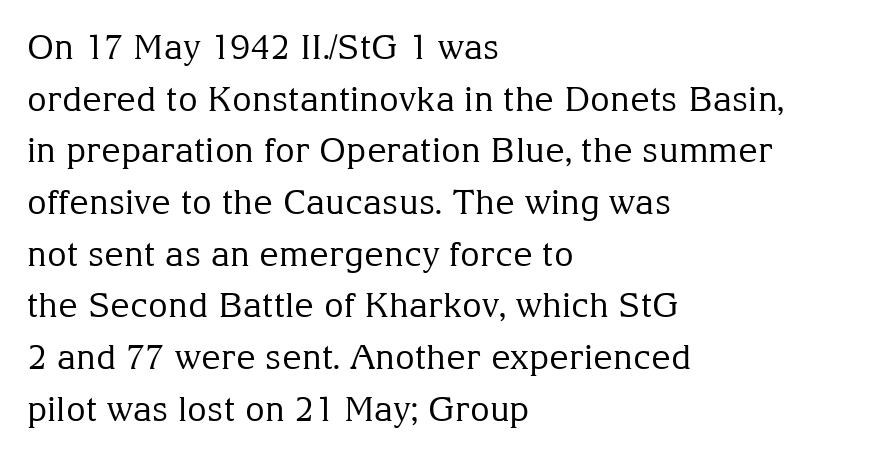
{"serif": "yes", "italic": "no", "bold": "no", "weight": "regular", "width": "normal", "stroke_contrast": "medium", "x_height": "medium", "monospaced": "no", "underline": "no", "align": "left", "line_spacing": "normal", "line_spacing_ratio": 1.52, "letter_spacing": "normal", "letter_spacing_em": 0.0, "glyph_px": 34}
